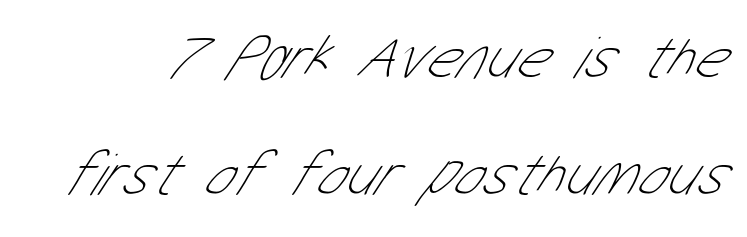
The image shows 62 px thin, condensed sans-serif type; set line spacing 1.89x, normal letter spacing, not underlined; low stroke contrast and a medium x-height.
